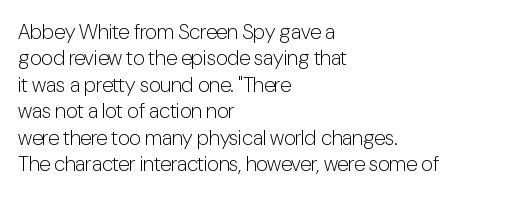
{"italic": "no", "bold": "no", "underline": "no", "align": "left", "line_spacing": "normal", "line_spacing_ratio": 1.26, "letter_spacing": "normal", "letter_spacing_em": 0.0, "glyph_px": 21}
